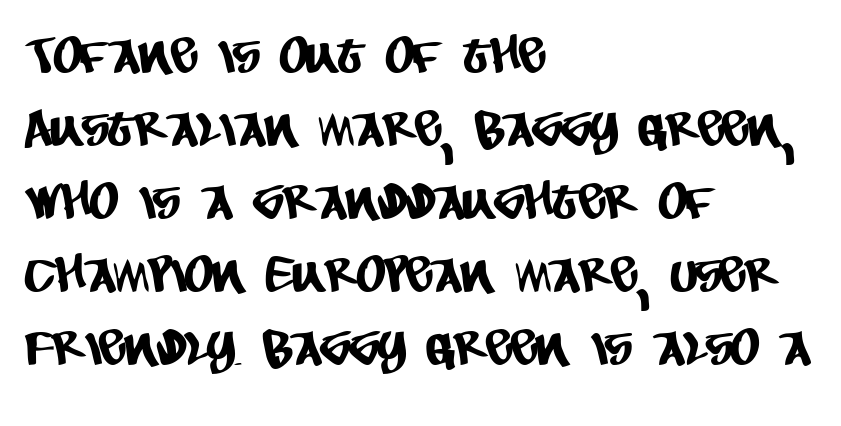
{"serif": "no", "width": "condensed", "stroke_contrast": "low", "x_height": "large", "monospaced": "no", "underline": "no", "align": "left", "line_spacing": "normal", "line_spacing_ratio": 1.46, "letter_spacing": "normal", "letter_spacing_em": 0.0, "glyph_px": 50}
